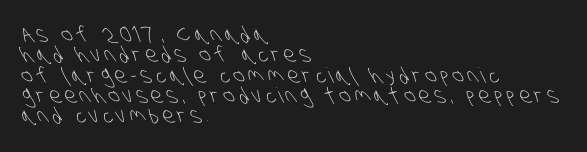
Q: Is the text bold? A: No.
Q: Is the text underlined? A: No.
Q: How is the paragraph aligned? A: Left-aligned.
Q: Is the spacing between lines tight, normal or loose? A: Tight.
